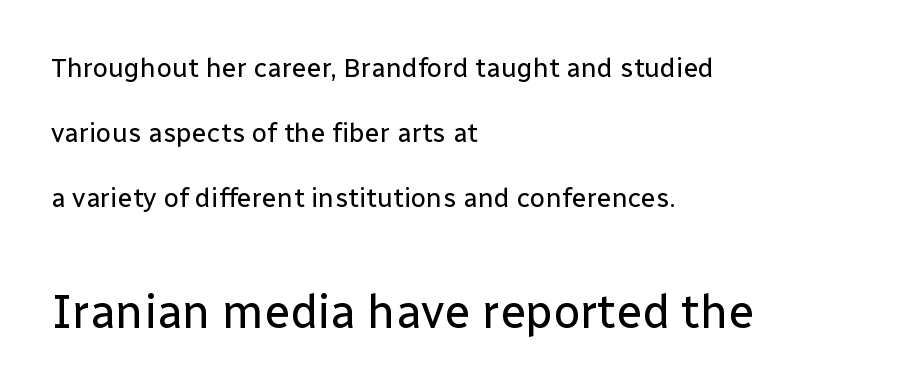
The image shows 47 px regular-weight sans-serif type, upright; set left-aligned, loose line spacing (2.4x), normal letter spacing, not underlined; the second (bottom) block is 1.74x larger; low stroke contrast and a medium x-height.
